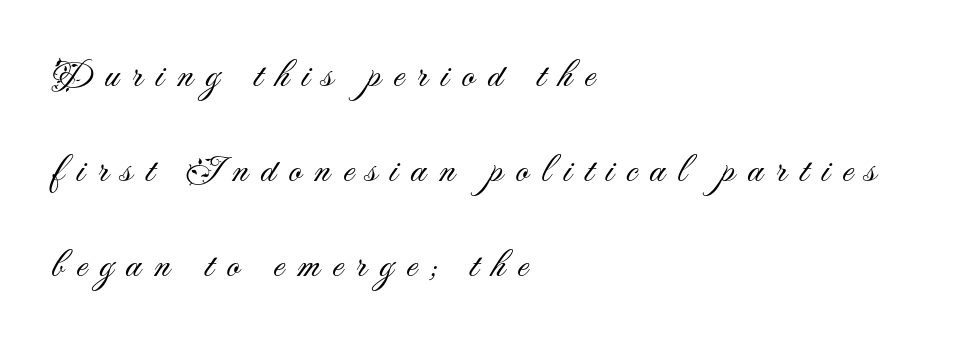
{"serif": "no", "bold": "no", "weight": "light", "width": "normal", "stroke_contrast": "medium", "x_height": "small", "monospaced": "no", "underline": "no", "align": "left", "line_spacing": "loose", "line_spacing_ratio": 2.38, "letter_spacing": "wide", "letter_spacing_em": 0.32, "glyph_px": 40}
